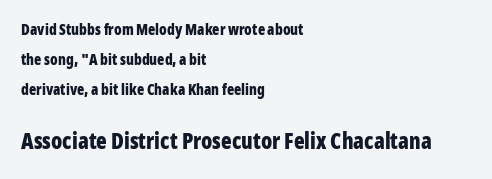
The image shows 22 px bold type, upright; set left-aligned, loose line spacing (2.0x), normal letter spacing, not underlined; the second (bottom) block is 1.47x larger.
